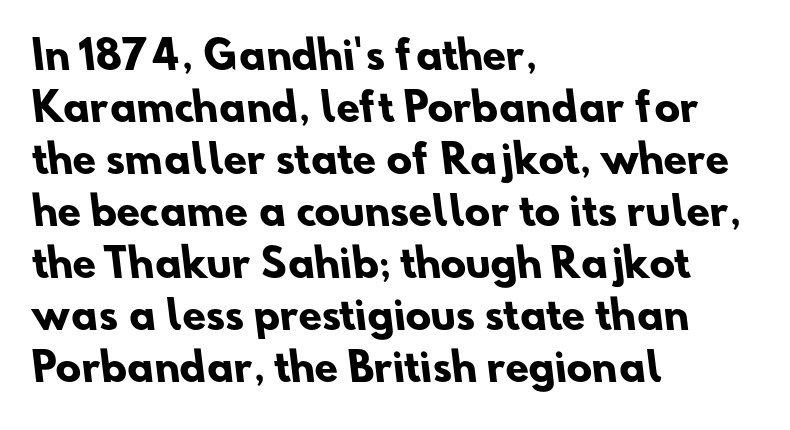
The image shows 38 px heavy sans-serif type; set left-aligned, normal line spacing (1.37x), normal letter spacing, not underlined; low stroke contrast and a small x-height.
